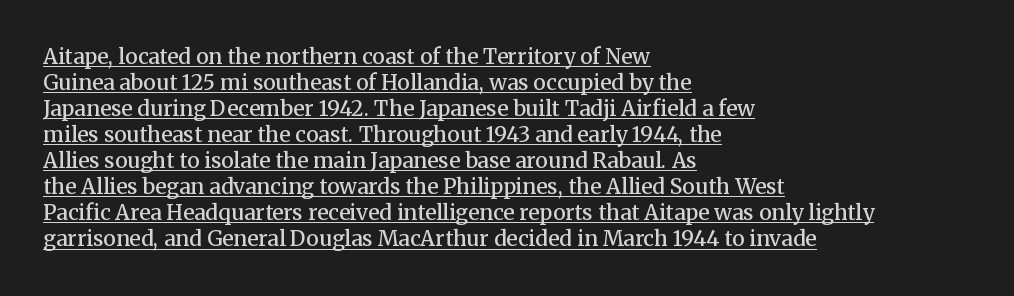
{"italic": "no", "bold": "semi", "underline": "yes", "align": "left", "line_spacing_ratio": 1.24, "letter_spacing": "normal", "letter_spacing_em": 0.0, "glyph_px": 21}
